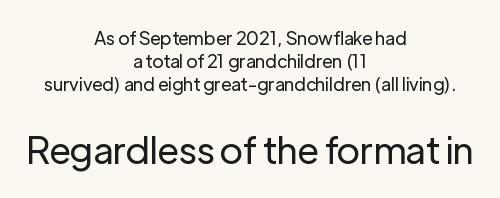
Q: Is the text bold? A: No.
Q: Is the text italic (slanted)? A: No, it is upright.
Q: Is the typeface a serif or a sans-serif typeface? A: Sans-serif.
Q: Is the text underlined? A: No.
Q: How is the paragraph aligned? A: Centered.
Q: Is the spacing between letters normal or unusually wide? A: Normal.
Q: Is the spacing between lines tight, normal or loose? A: Normal.
Q: Which block of text is set in a larger size, the first (top) or the second (bottom)? A: The second (bottom) one.
Q: Width (condensed, normal, or wide)? A: Normal.
Q: Stroke contrast? A: Low.
Q: x-height? A: Medium.
Q: Monospaced? A: No.
